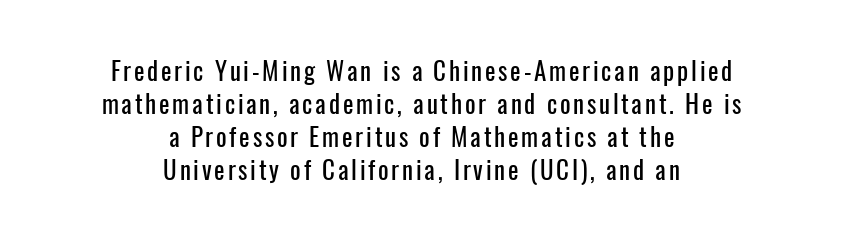
The rows are spaced the way most documents space them. Anything drawn beneath the words? Only blank space. Leftover space on each line is divided equally before and after the words. The type sits square on the baseline with zero lean.
